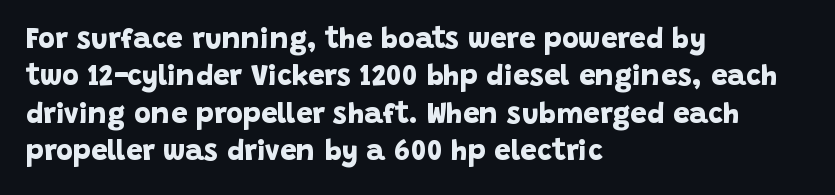
The image shows 29 px bold sans-serif type; set left-aligned, normal line spacing (1.29x), normal letter spacing, not underlined; low stroke contrast and a large x-height.
